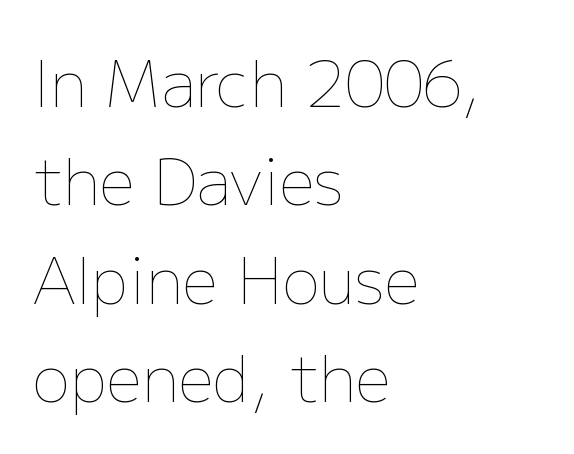
Q: Is the text bold? A: No.
Q: Is the text italic (slanted)? A: No, it is upright.
Q: Is the text underlined? A: No.
Q: How is the paragraph aligned? A: Left-aligned.
Q: Is the spacing between letters normal or unusually wide? A: Normal.
Q: Is the spacing between lines tight, normal or loose? A: Normal.
Q: Width (condensed, normal, or wide)? A: Normal.
Q: Stroke contrast? A: Low.
Q: x-height? A: Medium.
Q: Monospaced? A: No.
